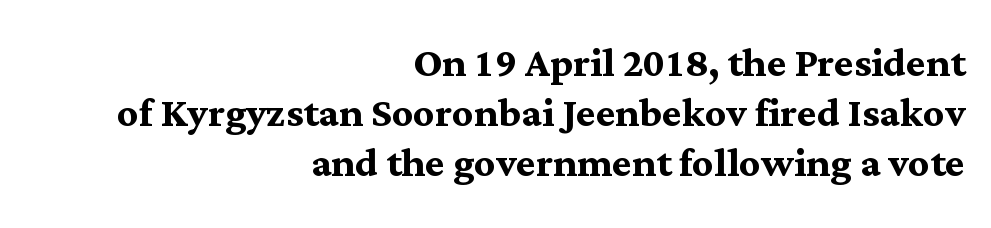
Q: Is the text bold? A: Yes.
Q: Is the text italic (slanted)? A: No, it is upright.
Q: Is the typeface a serif or a sans-serif typeface? A: Serif.
Q: Is the text underlined? A: No.
Q: How is the paragraph aligned? A: Right-aligned.
Q: Is the spacing between letters normal or unusually wide? A: Normal.
Q: Is the spacing between lines tight, normal or loose? A: Tight.
Q: Width (condensed, normal, or wide)? A: Normal.
Q: Stroke contrast? A: Medium.
Q: x-height? A: Medium.
Q: Monospaced? A: No.
